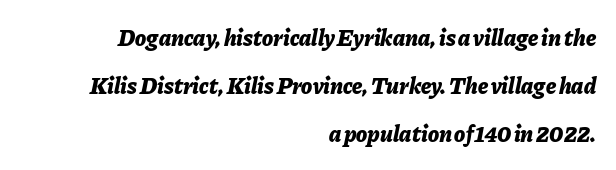
{"italic": "yes", "lean": "right", "slant_degrees": 11, "bold": "yes", "underline": "no", "align": "right", "line_spacing": "loose", "line_spacing_ratio": 2.08, "letter_spacing": "normal", "letter_spacing_em": 0.0, "glyph_px": 23}
